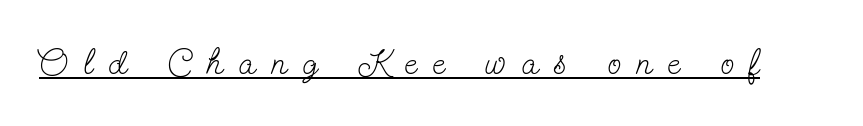
The image shows 35 px light, condensed serif type; set unusually wide letter spacing (+0.46 em), underlined; low stroke contrast and a small x-height.
